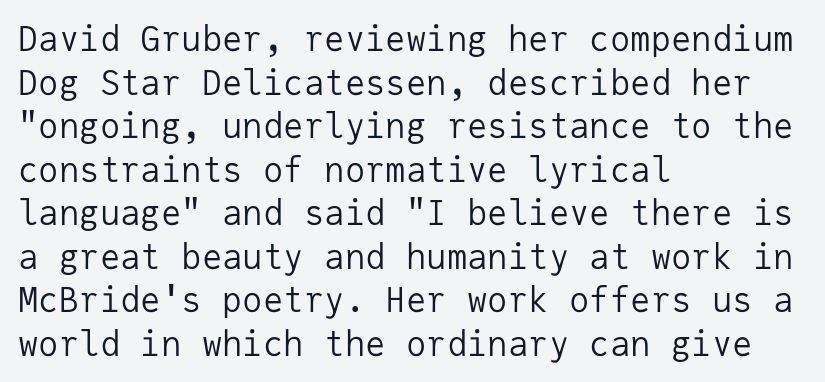
Is the block centered? No — it sits flush against the left margin. Summary of weight: not heavy and not bold. Default kerning and tracking; the words read as compact shapes. The typeface chosen for these lines omits serifs. These lines are rendered in a fixed-pitch font. Notice how the stems are strictly vertical — no italics here.
